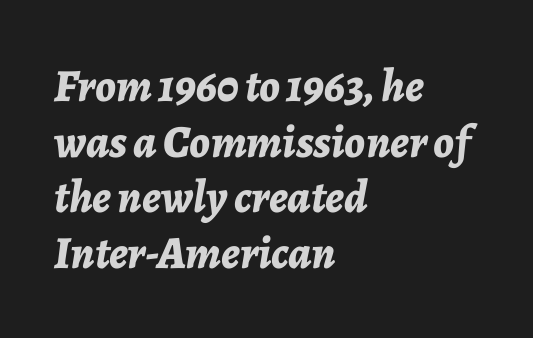
The image shows 46 px bold type, italic (leaning right); set left-aligned, line spacing 1.21x, normal letter spacing, not underlined; low stroke contrast and a medium x-height.
